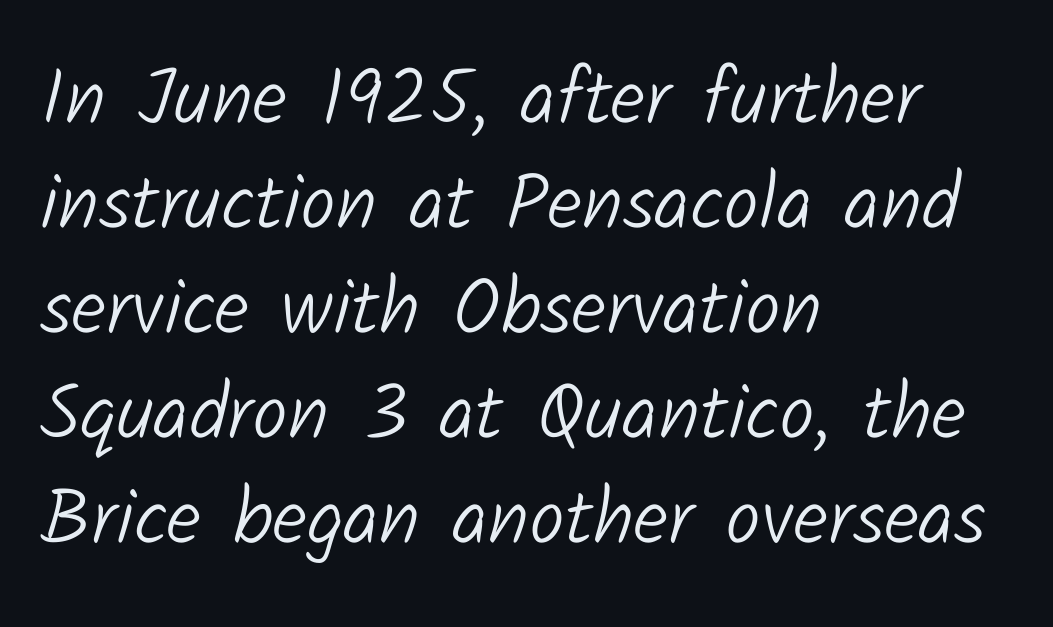
{"serif": "no", "bold": "no", "weight": "light", "width": "normal", "stroke_contrast": "low", "x_height": "medium", "monospaced": "no", "underline": "no", "align": "left", "line_spacing": "normal", "line_spacing_ratio": 1.33, "letter_spacing": "normal", "letter_spacing_em": 0.0, "glyph_px": 79}
